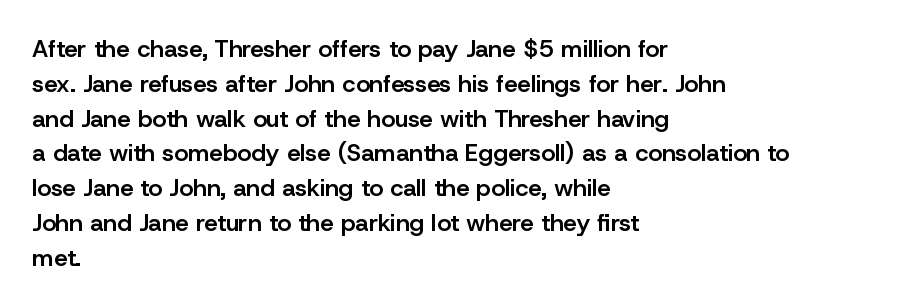
Notice how descenders clear the ascenders below comfortably — that's standard leading. It's the straight-up-and-down kind of type. Horizontally, the lines are justified to the leading edge only. Is the letter spacing exaggerated? No — it looks like the ordinary default. Semibold letterforms, between regular and bold.
